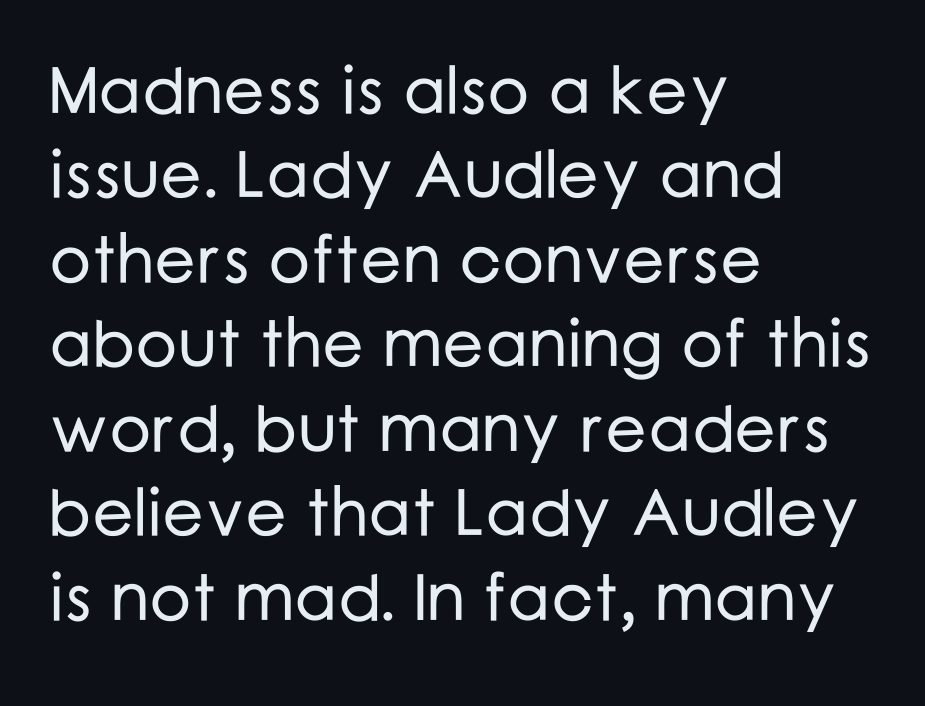
Successive baselines arrive at the customary interval. The line texture is even and compact thanks to regular tracking. Typographically, this falls in the sans-serif category. Varying glyph widths throughout — classic text-font behaviour. The foot of each line stays bare and open. Leftover space on each line is placed entirely after the last word.
